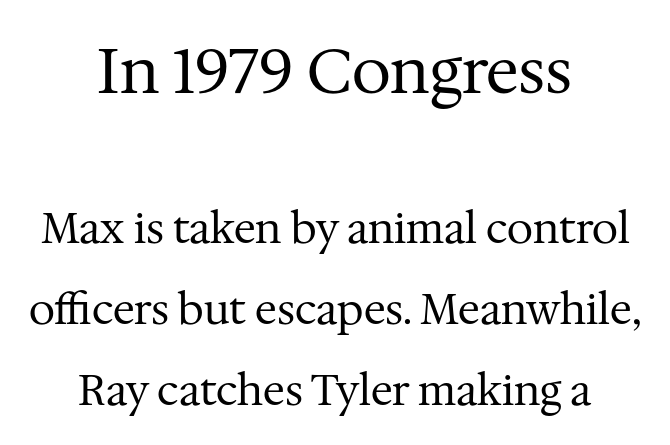
Q: Is the text bold? A: No.
Q: Is the text italic (slanted)? A: No, it is upright.
Q: Is the typeface a serif or a sans-serif typeface? A: Serif.
Q: Is the text underlined? A: No.
Q: How is the paragraph aligned? A: Centered.
Q: Is the spacing between letters normal or unusually wide? A: Normal.
Q: Is the spacing between lines tight, normal or loose? A: Loose.
Q: Which block of text is set in a larger size, the first (top) or the second (bottom)? A: The first (top) one.
Q: Width (condensed, normal, or wide)? A: Normal.
Q: Stroke contrast? A: Medium.
Q: x-height? A: Medium.
Q: Monospaced? A: No.
